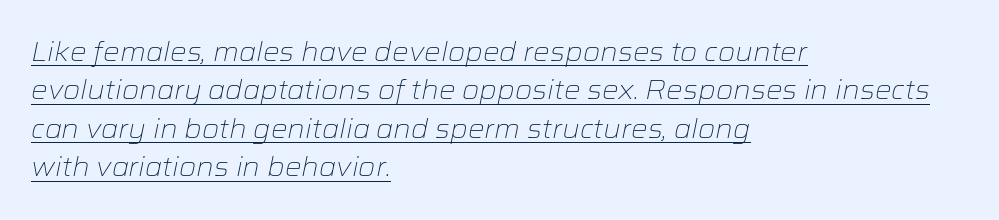
{"italic": "yes", "lean": "right", "slant_degrees": 12, "bold": "no", "underline": "yes", "align": "left", "line_spacing": "normal", "line_spacing_ratio": 1.48, "letter_spacing": "normal", "letter_spacing_em": 0.0, "glyph_px": 26}
